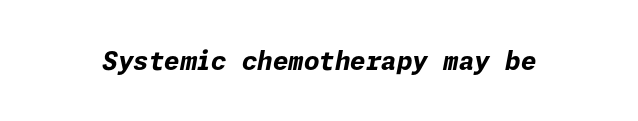
The image shows 25 px bold type, italic (leaning right); set normal letter spacing, not underlined.
